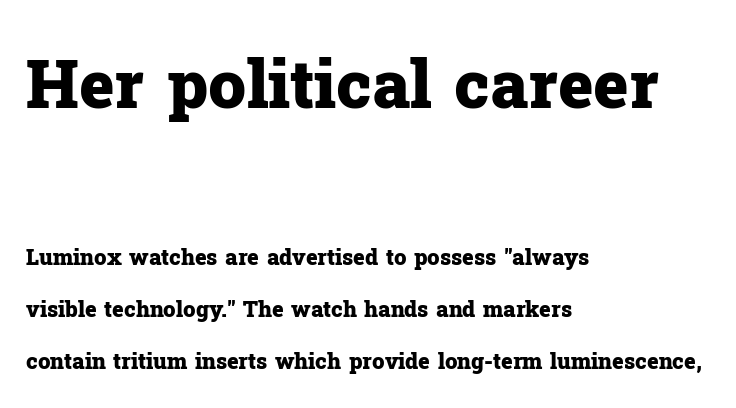
The image shows 67 px heavy serif type, upright; set left-aligned, loose line spacing (2.36x), normal letter spacing, not underlined; the first (top) block is 3.05x larger; low stroke contrast and a medium x-height.
